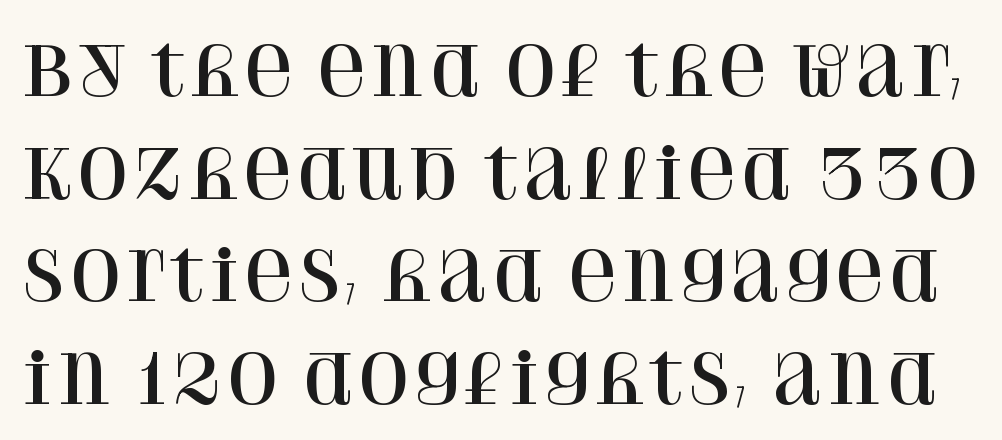
{"serif": "yes", "italic": "no", "width": "normal", "stroke_contrast": "high", "x_height": "large", "monospaced": "no", "underline": "no", "line_spacing": "normal", "line_spacing_ratio": 1.53, "letter_spacing": "normal", "letter_spacing_em": 0.0, "glyph_px": 67}
